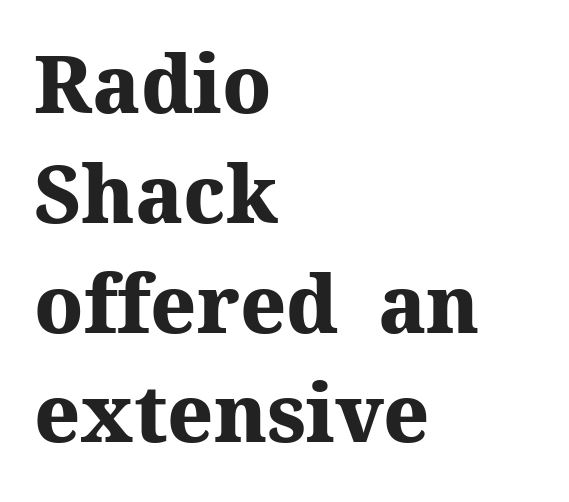
Q: Is the text bold? A: Yes.
Q: Is the text italic (slanted)? A: No, it is upright.
Q: Is the typeface a serif or a sans-serif typeface? A: Serif.
Q: Is the text underlined? A: No.
Q: How is the paragraph aligned? A: Left-aligned.
Q: Is the spacing between letters normal or unusually wide? A: Normal.
Q: Is the spacing between lines tight, normal or loose? A: Normal.
Q: Width (condensed, normal, or wide)? A: Normal.
Q: Stroke contrast? A: Medium.
Q: x-height? A: Medium.
Q: Monospaced? A: No.
